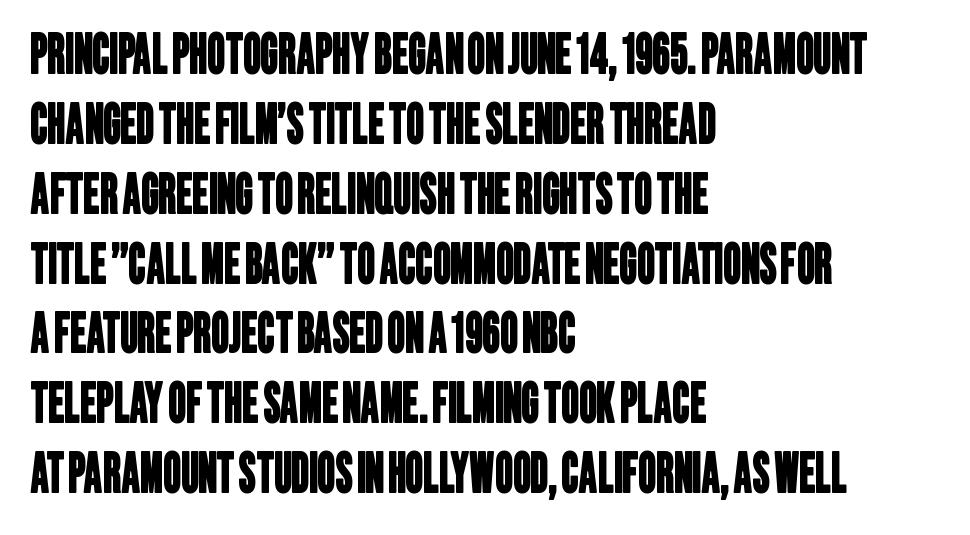
Q: Is the typeface a serif or a sans-serif typeface? A: Sans-serif.
Q: Is the text underlined? A: No.
Q: How is the paragraph aligned? A: Left-aligned.
Q: Is the spacing between letters normal or unusually wide? A: Normal.
Q: Is the spacing between lines tight, normal or loose? A: Normal.
Q: Width (condensed, normal, or wide)? A: Condensed.
Q: Stroke contrast? A: Low.
Q: x-height? A: Large.
Q: Monospaced? A: No.
